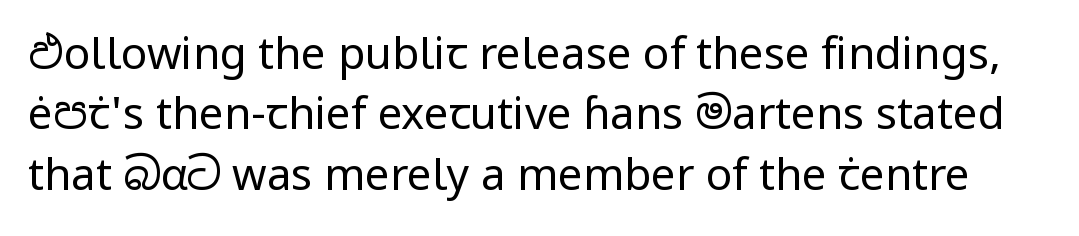
Q: Is the text bold? A: No.
Q: Is the text italic (slanted)? A: No, it is upright.
Q: Is the typeface a serif or a sans-serif typeface? A: Sans-serif.
Q: Is the text underlined? A: No.
Q: Is the spacing between letters normal or unusually wide? A: Normal.
Q: Is the spacing between lines tight, normal or loose? A: Normal.
Q: Width (condensed, normal, or wide)? A: Normal.
Q: Stroke contrast? A: Low.
Q: x-height? A: Medium.
Q: Monospaced? A: No.
